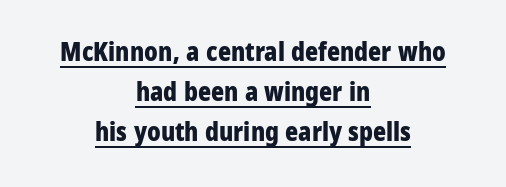
Q: Is the text bold? A: Yes.
Q: Is the text italic (slanted)? A: No, it is upright.
Q: Is the text underlined? A: Yes.
Q: How is the paragraph aligned? A: Centered.
Q: Is the spacing between letters normal or unusually wide? A: Normal.
Q: Is the spacing between lines tight, normal or loose? A: Normal.
